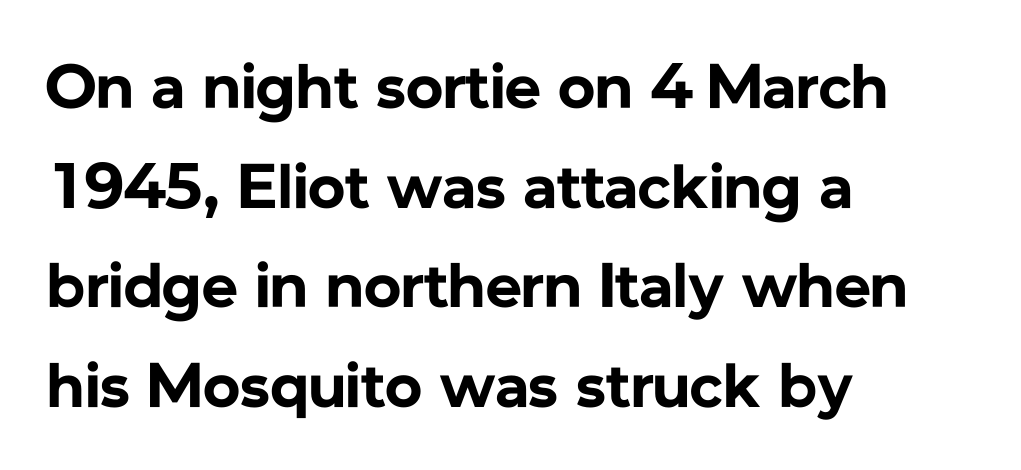
The image shows 63 px bold sans-serif type, upright; set left-aligned, normal line spacing (1.58x), normal letter spacing, not underlined; low stroke contrast and a medium x-height.
